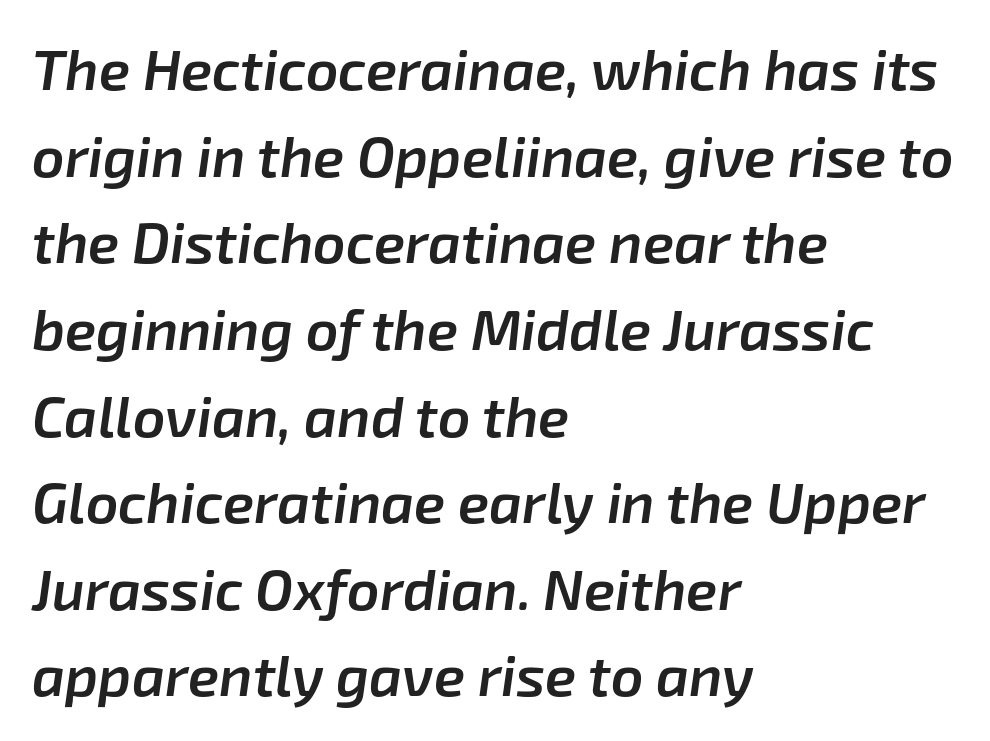
{"italic": "yes", "lean": "right", "slant_degrees": 8, "bold": "semi", "weight": "semibold", "width": "normal", "stroke_contrast": "low", "x_height": "medium", "monospaced": "no", "underline": "no", "align": "left", "line_spacing": "normal", "line_spacing_ratio": 1.52, "letter_spacing": "normal", "letter_spacing_em": 0.0, "glyph_px": 57}
